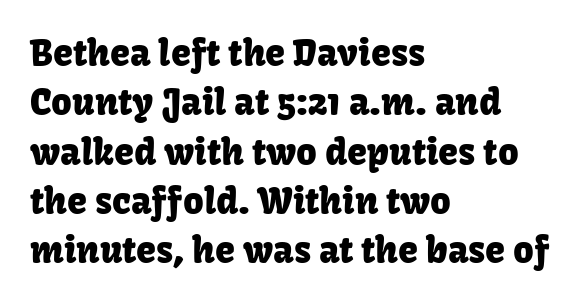
Observe the ordinary spacing: letters are neighbours, not strangers. Look at the bottom of the vertical strokes: they stop flat, with no serifs. You could not count columns in this text — the font is proportionally spaced. Interline gaps are of average width in this sample. Horizontally, the lines are justified to the leading edge only. The specimen reads as upright at a glance.
